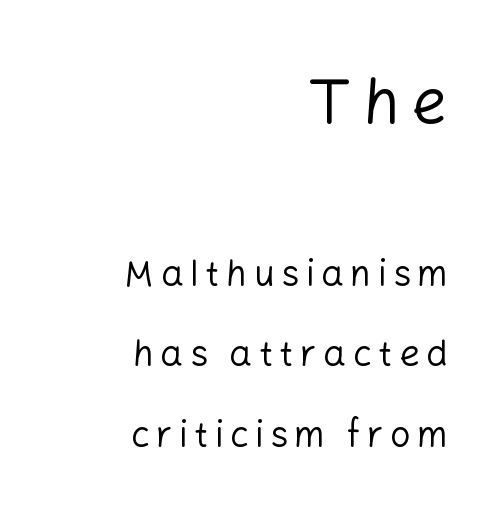
{"serif": "no", "italic": "no", "bold": "no", "weight": "regular", "width": "normal", "stroke_contrast": "low", "x_height": "medium", "monospaced": "no", "underline": "no", "align": "right", "line_spacing": "loose", "line_spacing_ratio": 2.24, "larger_block": "first", "size_ratio": 1.75, "glyph_px": 63}
